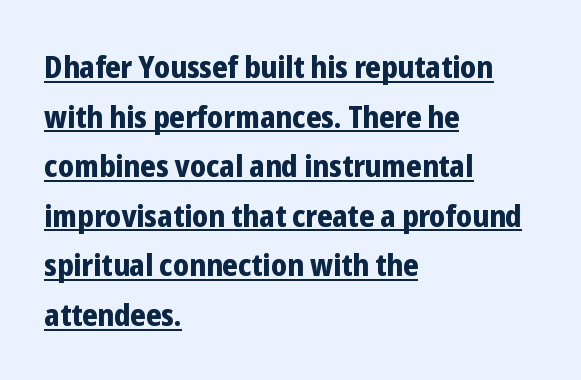
The image shows 31 px bold, condensed sans-serif type, upright; set left-aligned, normal line spacing (1.6x), normal letter spacing, underlined; low stroke contrast and a medium x-height.
